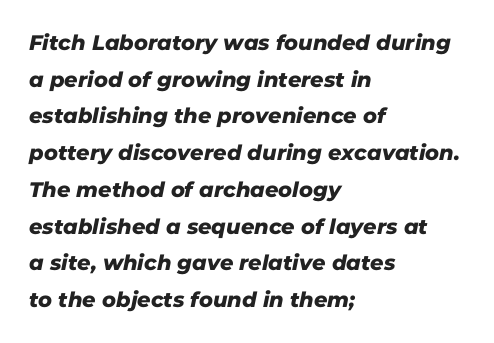
Q: Is the text underlined? A: No.
Q: How is the paragraph aligned? A: Left-aligned.
Q: Is the spacing between letters normal or unusually wide? A: Normal.
